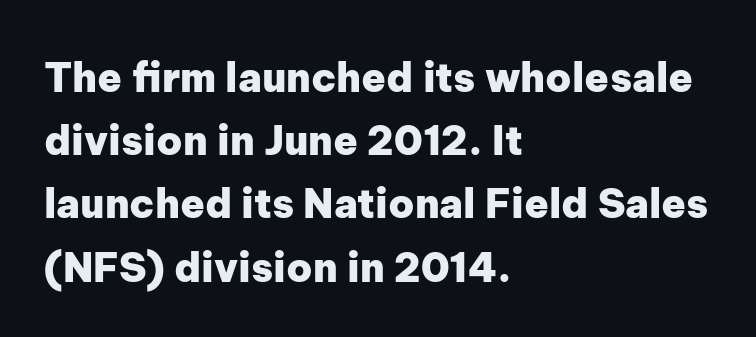
Clear beneath every line of the passage. A typesetter would call this proportional, since set widths differ per character. Are there feet on the stems? There aren't — it's a sans. Characters follow at the spacing the type designer built in.
